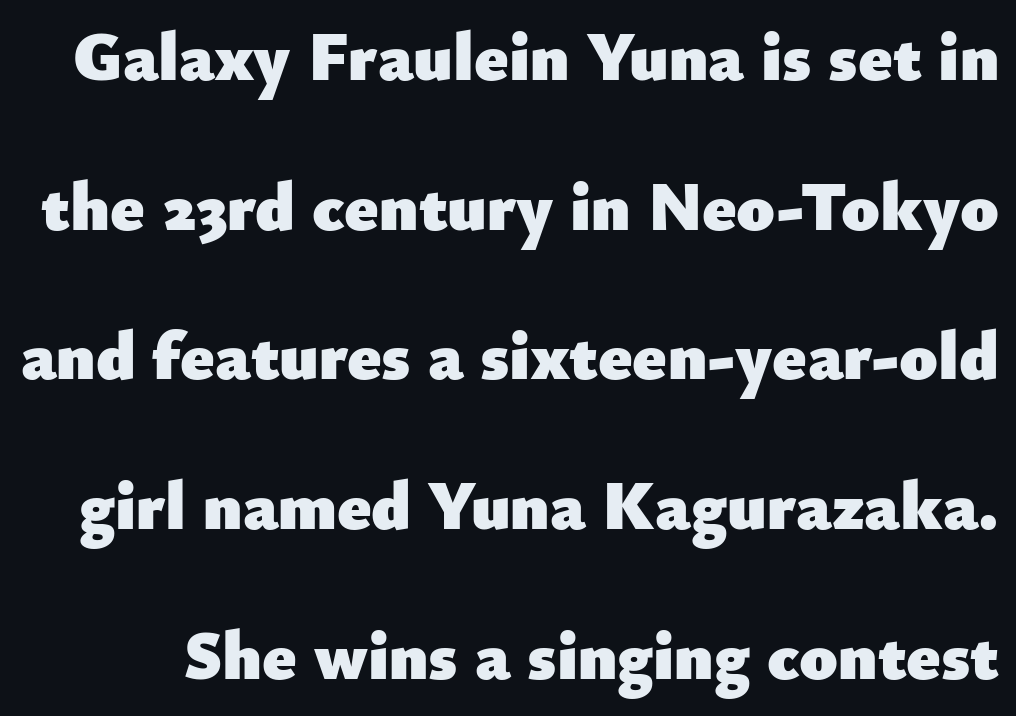
The image shows 69 px heavy sans-serif type, upright; set loose line spacing (2.17x), normal letter spacing, not underlined; low stroke contrast and a small x-height.
